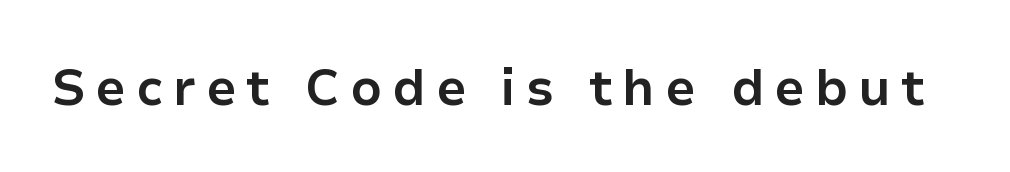
{"serif": "no", "italic": "no", "bold": "yes", "weight": "bold", "width": "normal", "stroke_contrast": "low", "x_height": "medium", "monospaced": "no", "underline": "no", "letter_spacing": "wide", "letter_spacing_em": 0.2, "glyph_px": 50}
